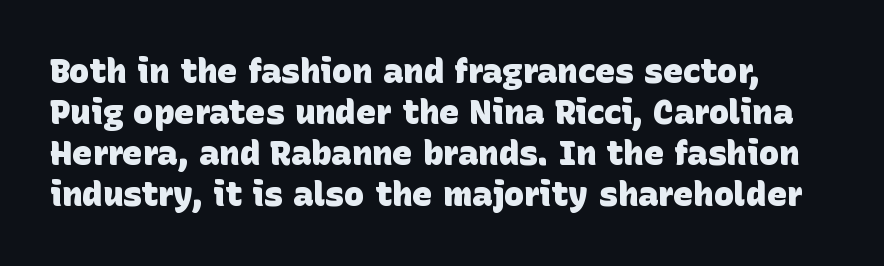
Q: Is the text bold? A: Yes.
Q: Is the typeface a serif or a sans-serif typeface? A: Sans-serif.
Q: Is the text underlined? A: No.
Q: Is the spacing between letters normal or unusually wide? A: Normal.
Q: Width (condensed, normal, or wide)? A: Normal.
Q: Stroke contrast? A: Low.
Q: x-height? A: Large.
Q: Monospaced? A: No.
